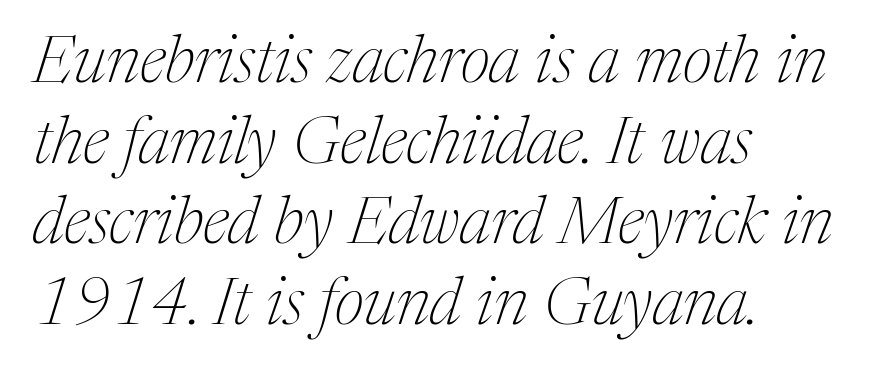
Honestly, there is no underline to notice here at all. Notice how the passage keeps a crisp vertical edge on the left only. The letterforms sit at book weight or below. The passage shown is typed in a proportional face where columns would drift. Words appear dense and cohesive because spacing is normal. These lines are composed in type with serifs.
